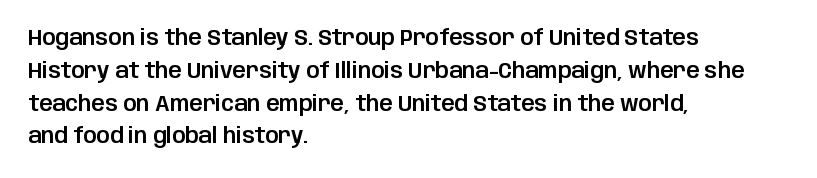
Whoever set this chose a conventional vertical rhythm. Quick note: not italic, upright. Only glyphs here, with clear space below each row. The horizontal fit of the characters is conventional and even. Notice how the passage keeps a crisp vertical edge on the left only.
